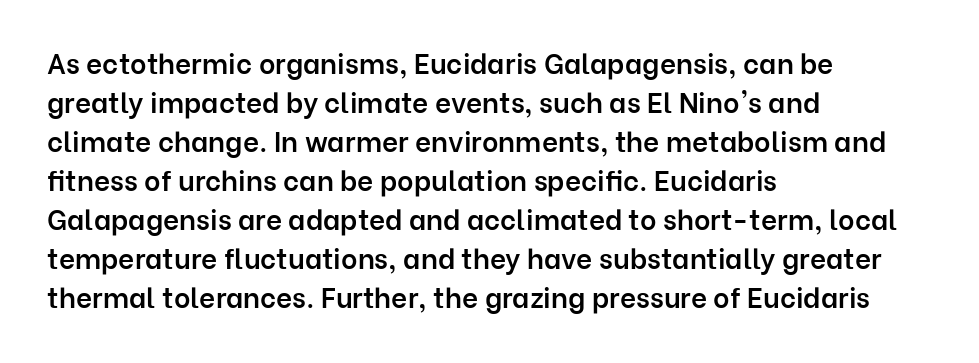
Does extra space separate the letters? No, they use regular spacing. Varying glyph widths throughout — classic text-font behaviour. The rendering anchors every line to the left-hand side. Heft: intermediate — a semibold. Glance below the letters and you will spot only blank space.
